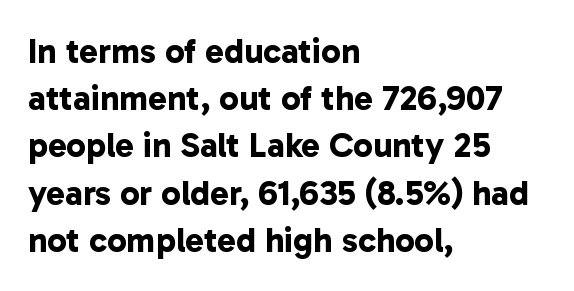
The letters advance in unequal steps, a hallmark of proportional type. These lines keep a tight, regular rhythm from letter to letter. Underline: absent. I'd call this a sans setting — the letters go barefoot.
